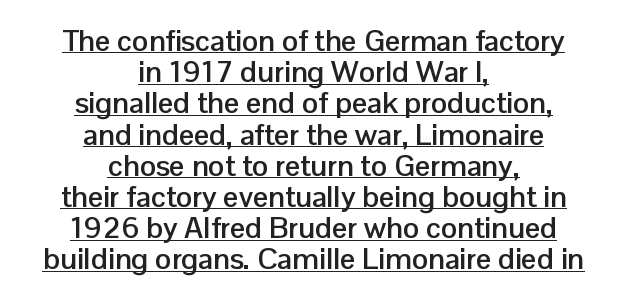
Q: Is the text bold? A: Yes.
Q: Is the text italic (slanted)? A: No, it is upright.
Q: Is the typeface a serif or a sans-serif typeface? A: Sans-serif.
Q: Is the text underlined? A: Yes.
Q: How is the paragraph aligned? A: Centered.
Q: Is the spacing between letters normal or unusually wide? A: Normal.
Q: Is the spacing between lines tight, normal or loose? A: Tight.
Q: Width (condensed, normal, or wide)? A: Normal.
Q: Stroke contrast? A: Low.
Q: x-height? A: Medium.
Q: Monospaced? A: No.
